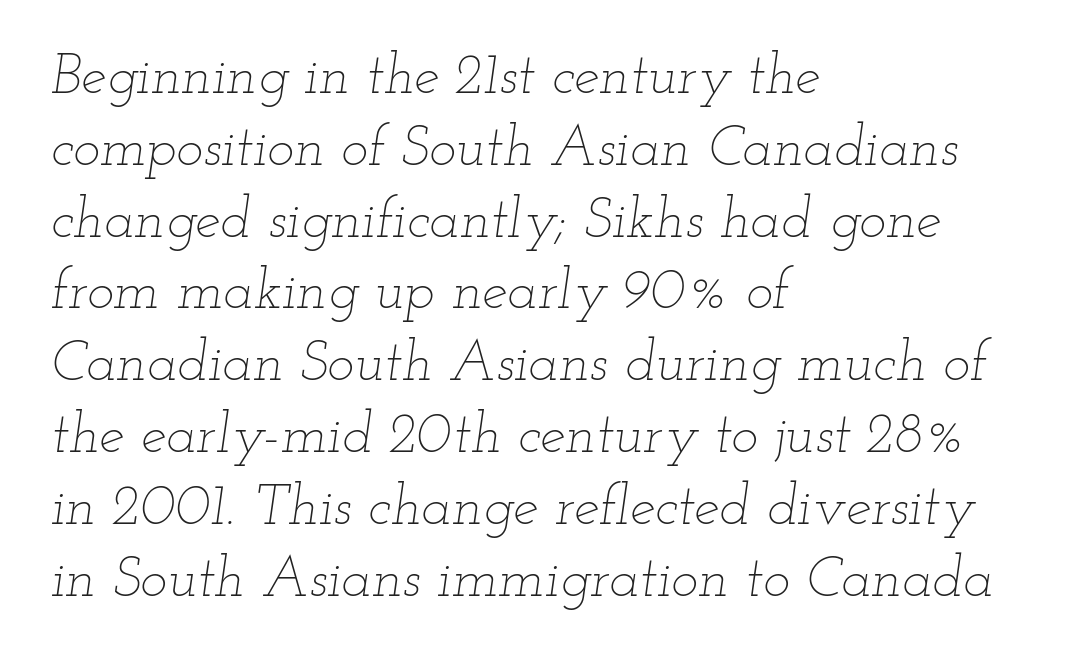
Nobody drew a line under any word here. Caption: multi-line text, flush left, ragged right. What's the leading like? Ordinary, nothing unusual. Is the type heavy? It reads as light-to-regular instead. The rendering uses natural spacing where letterforms have individual widths. The letters are slanted; this is an italic face.
